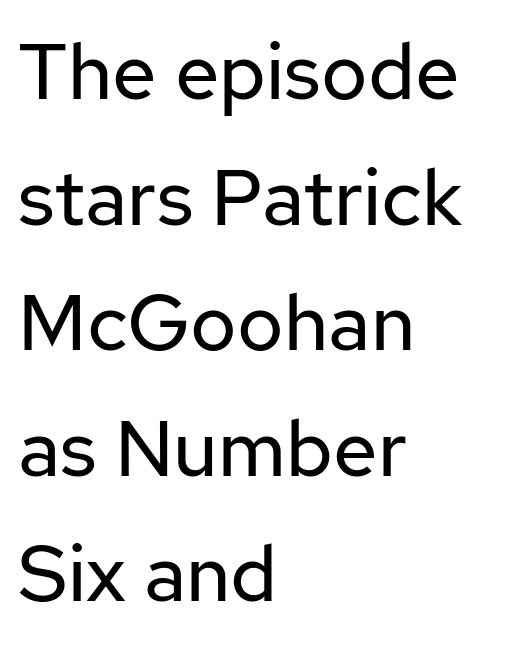
Q: Is the text bold? A: No.
Q: Is the text italic (slanted)? A: No, it is upright.
Q: Is the typeface a serif or a sans-serif typeface? A: Sans-serif.
Q: Is the text underlined? A: No.
Q: How is the paragraph aligned? A: Left-aligned.
Q: Is the spacing between letters normal or unusually wide? A: Normal.
Q: Is the spacing between lines tight, normal or loose? A: Normal.
Q: Width (condensed, normal, or wide)? A: Normal.
Q: Stroke contrast? A: Low.
Q: x-height? A: Medium.
Q: Monospaced? A: No.
